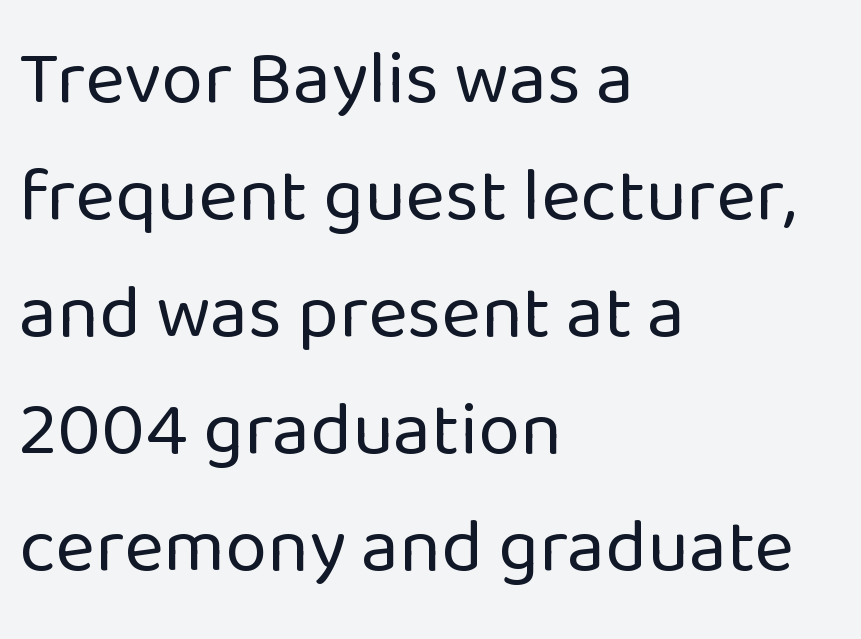
Rows of type keep a routine distance in the vertical direction. When letters stand straight like this, we call the style roman or upright. Weight: regular or lighter. Note the varied advance widths — an 'i' is clearly narrower than an 'm'.
